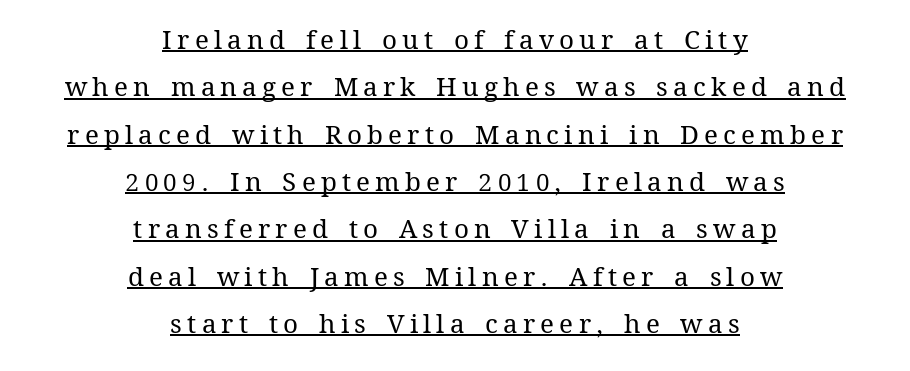
The image shows 26 px text type, upright; set centered, line spacing 1.82x, unusually wide letter spacing (+0.2 em), underlined.
